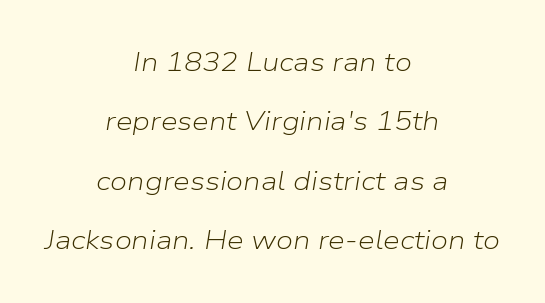
{"italic": "yes", "lean": "right", "slant_degrees": 9, "bold": "no", "underline": "no", "align": "center", "line_spacing": "loose", "line_spacing_ratio": 2.2, "letter_spacing": "normal", "letter_spacing_em": 0.0, "glyph_px": 27}
